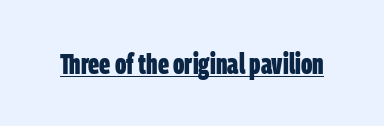
Q: Is the text bold? A: Yes.
Q: Is the typeface a serif or a sans-serif typeface? A: Sans-serif.
Q: Is the text underlined? A: Yes.
Q: Is the spacing between letters normal or unusually wide? A: Normal.
Q: Width (condensed, normal, or wide)? A: Condensed.
Q: Stroke contrast? A: Low.
Q: x-height? A: Large.
Q: Monospaced? A: No.
